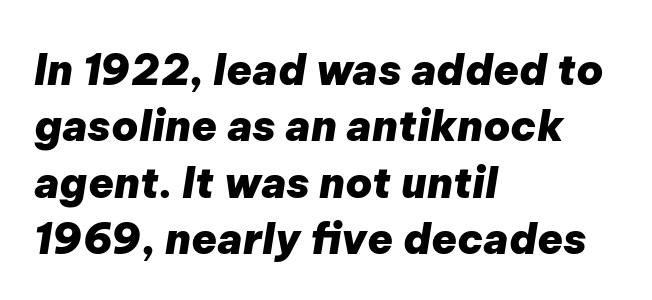
The image shows 42 px heavy type, italic (leaning right); set left-aligned, normal line spacing (1.34x), normal letter spacing, not underlined; low stroke contrast and a medium x-height.
